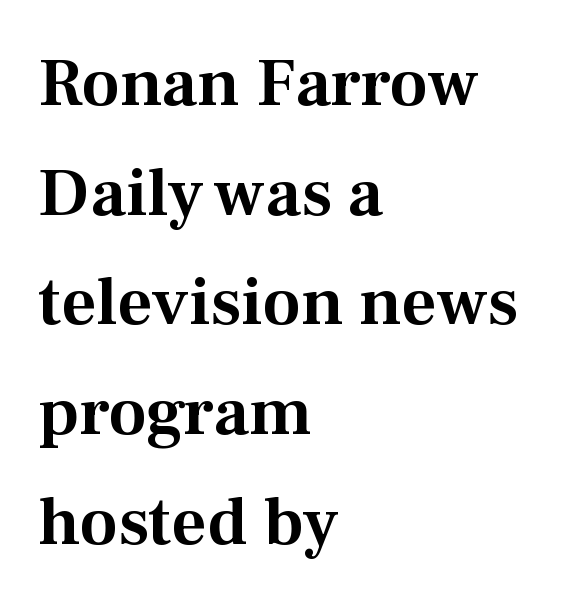
{"serif": "yes", "italic": "no", "width": "normal", "stroke_contrast": "medium", "x_height": "medium", "monospaced": "no", "underline": "no", "align": "left", "line_spacing": "normal", "line_spacing_ratio": 1.59, "letter_spacing": "normal", "letter_spacing_em": 0.0, "glyph_px": 69}
